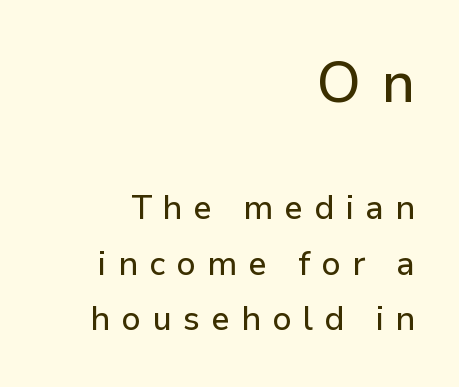
{"serif": "no", "italic": "no", "width": "normal", "stroke_contrast": "low", "x_height": "medium", "monospaced": "no", "underline": "no", "align": "right", "line_spacing": "normal", "line_spacing_ratio": 1.68, "letter_spacing": "wide", "letter_spacing_em": 0.34, "larger_block": "first", "size_ratio": 1.73, "glyph_px": 57}
